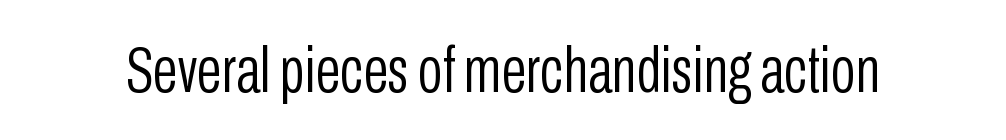
The image shows 65 px light, condensed sans-serif type, upright; set normal letter spacing, not underlined; low stroke contrast and a medium x-height.
